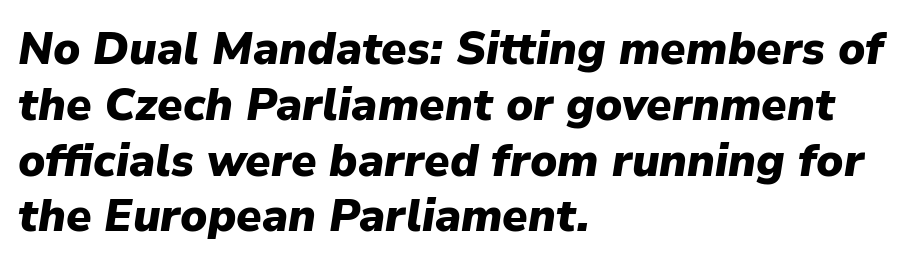
Q: Is the text bold? A: Yes.
Q: Is the text italic (slanted)? A: Yes, it leans right by about 9 degrees.
Q: Is the text underlined? A: No.
Q: How is the paragraph aligned? A: Left-aligned.
Q: Is the spacing between letters normal or unusually wide? A: Normal.
Q: Width (condensed, normal, or wide)? A: Normal.
Q: Stroke contrast? A: Low.
Q: x-height? A: Medium.
Q: Monospaced? A: No.
